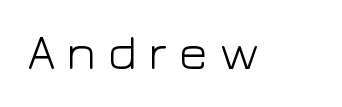
{"serif": "no", "italic": "no", "bold": "no", "weight": "light", "width": "wide", "stroke_contrast": "low", "x_height": "medium", "monospaced": "no", "underline": "no", "letter_spacing": "wide", "letter_spacing_em": 0.2, "glyph_px": 49}
